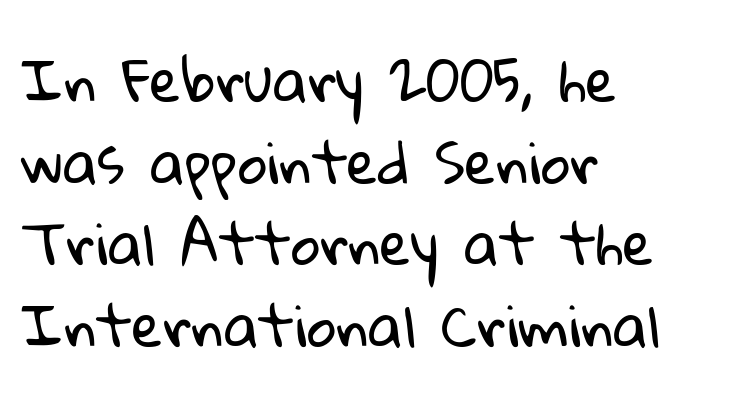
{"serif": "no", "bold": "no", "weight": "regular", "width": "normal", "stroke_contrast": "low", "x_height": "medium", "monospaced": "no", "underline": "no", "align": "left", "line_spacing": "normal", "line_spacing_ratio": 1.43, "letter_spacing": "normal", "letter_spacing_em": 0.0, "glyph_px": 57}
